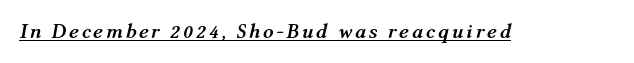
Q: Is the text bold? A: Yes.
Q: Is the text italic (slanted)? A: Yes, it leans right by about 12 degrees.
Q: Is the text underlined? A: Yes.
